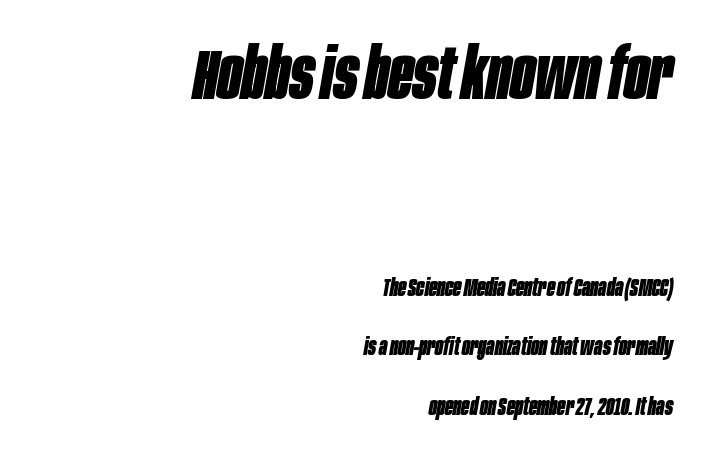
Italic? Definitely — the glyphs are oblique. The strokes are fattened all the way to bold. Each line ends at the same right margin while the left side varies. Between one letter and the next there's only the usual sliver of space. Honestly, there is no underline to notice here at all. The passage shown is typed in a proportional face where columns would drift.
